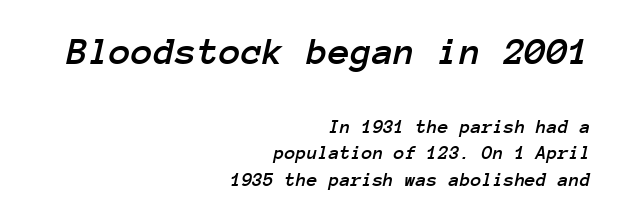
{"italic": "yes", "lean": "right", "slant_degrees": 12, "width": "normal", "stroke_contrast": "low", "x_height": "medium", "monospaced": "yes", "underline": "no", "align": "right", "line_spacing": "normal", "line_spacing_ratio": 1.32, "letter_spacing": "normal", "letter_spacing_em": 0.0, "larger_block": "first", "size_ratio": 2.0, "glyph_px": 40}
